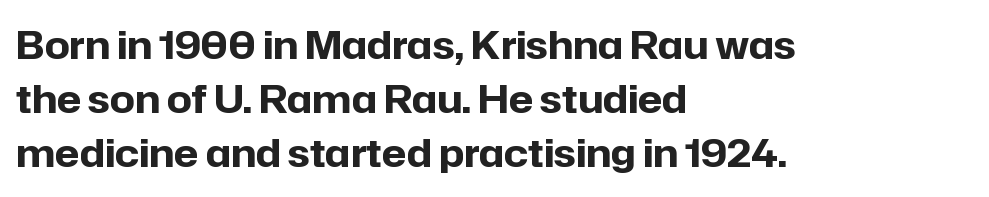
{"serif": "no", "italic": "no", "bold": "yes", "weight": "bold", "width": "normal", "stroke_contrast": "low", "x_height": "medium", "monospaced": "no", "underline": "no", "align": "left", "line_spacing": "normal", "line_spacing_ratio": 1.39, "letter_spacing": "normal", "letter_spacing_em": 0.0, "glyph_px": 39}
